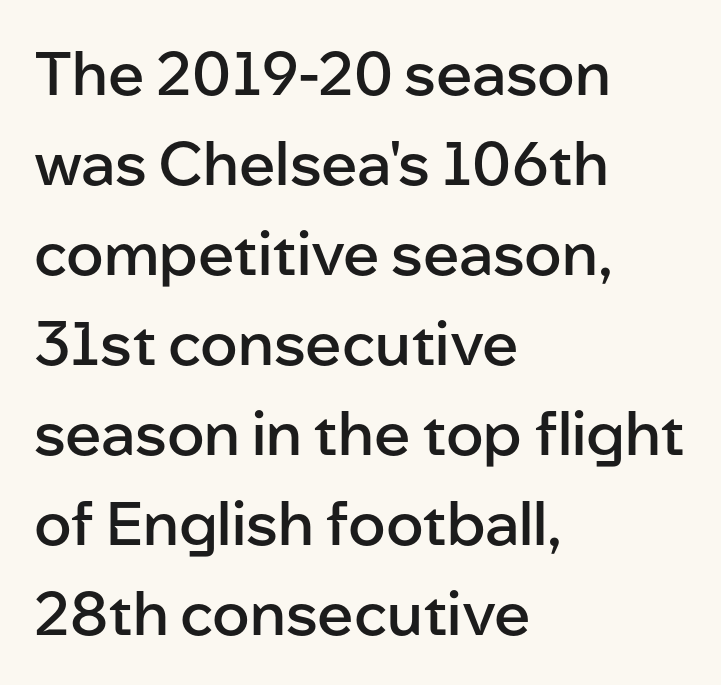
Emphasis by weight is partial: semibold. The typesetter chose a ragged-right arrangement here. Think of a printed novel: that variable character pitch is what you see here. You can tell from the bare stems that sans-serif type was used.
